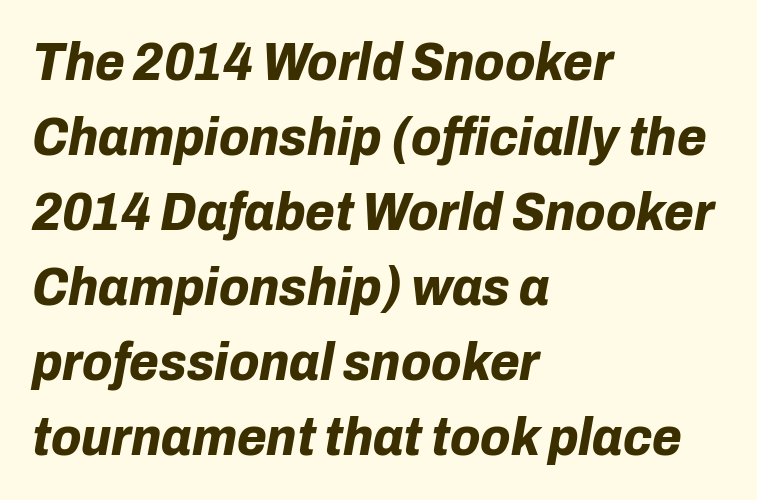
Regular leading. The passage shown is typed in a proportional face where columns would drift. Check the space under the baseline: it is left empty. The lines are quadded left.
